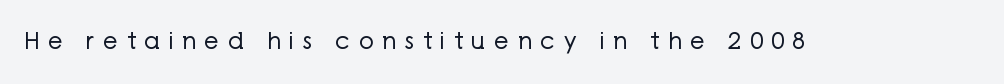
Tall strokes in this sample are plumb rather than angled. Vertical stems look standard width or narrower in stroke. Here the glyphs are tracked loosely, breaking word shapes into spaced letters. Decoration check: the copy has no underline.
